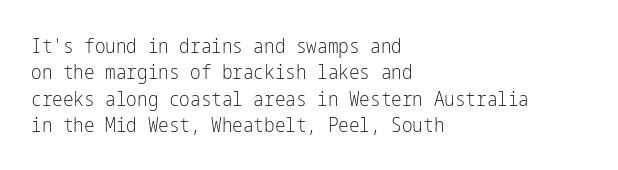
{"italic": "no", "bold": "no", "underline": "no", "align": "left", "line_spacing": "normal", "line_spacing_ratio": 1.32, "letter_spacing": "normal", "letter_spacing_em": 0.0, "glyph_px": 20}
